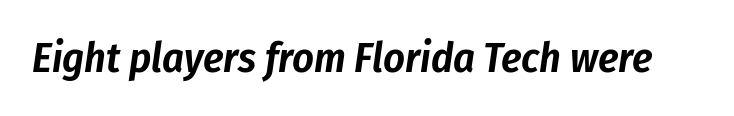
The image shows 42 px condensed type, italic (leaning right); set normal letter spacing, not underlined; low stroke contrast and a medium x-height.
